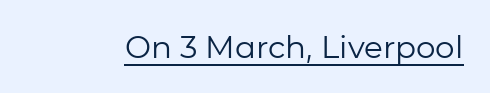
The image shows 31 px regular-weight sans-serif type, upright; set normal letter spacing, underlined; low stroke contrast and a medium x-height.
